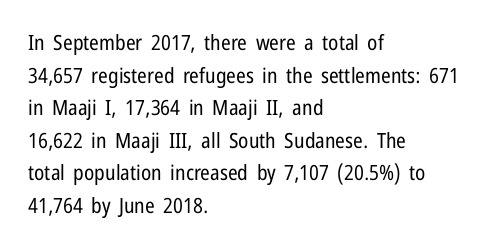
The axis of the letterforms is exactly vertical. Here the glyphs are tracked normally, forming tight word shapes. Descenders hang freely into open space. Line beginnings align vertically; line endings do not. The rows are spaced the way most documents space them.
